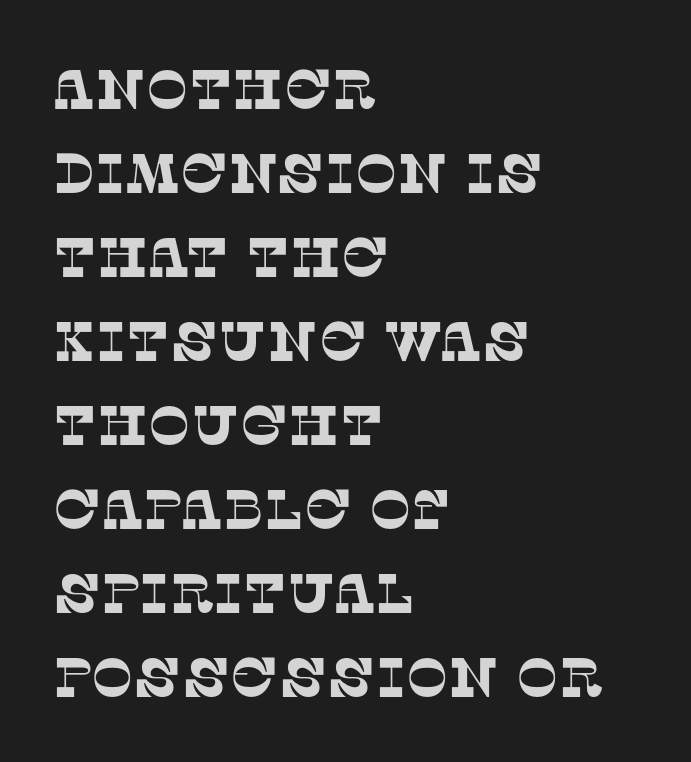
Q: Is the typeface a serif or a sans-serif typeface? A: Serif.
Q: Is the text underlined? A: No.
Q: How is the paragraph aligned? A: Left-aligned.
Q: Is the spacing between letters normal or unusually wide? A: Normal.
Q: Is the spacing between lines tight, normal or loose? A: Normal.
Q: Width (condensed, normal, or wide)? A: Normal.
Q: Stroke contrast? A: Low.
Q: x-height? A: Large.
Q: Monospaced? A: No.
